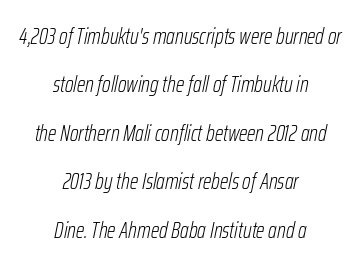
The image shows 22 px text type, italic (leaning right); set centered, loose line spacing (2.2x), normal letter spacing, not underlined.
